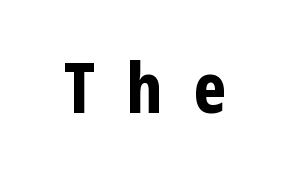
Check where the strokes stop: nothing finishes them off — pure sans. This sample uses expanded letter spacing, leaving extra air between glyphs. Is this a fixed-width face? No — the glyphs have proportional, varying widths. Posture: upright roman. The face used here has the dense, thick strokes of a bold. Has an underline been added? It has not.
